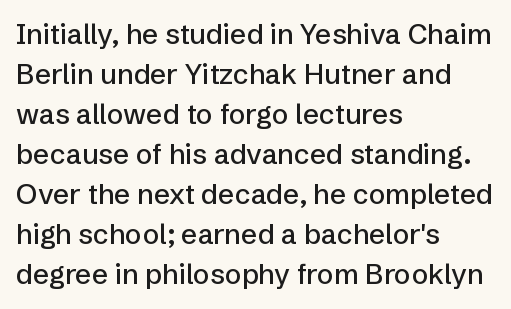
Note: no serifs on the glyphs. Looks like regular typesetting: each glyph gets only the width it needs. This rendering leaves character spacing at its baseline value. The gap between lines stays unmarked. No italicization has been applied; the sample stays upright. Vertical spacing — default.
